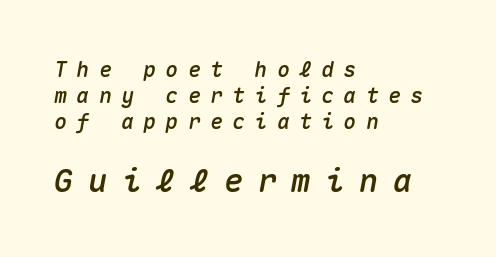
The image shows 32 px text type, italic (leaning right), monospaced; set left-aligned, line spacing 1.24x, unusually wide letter spacing (+0.46 em), not underlined; the second (bottom) block is 1.52x larger; medium stroke contrast and a medium x-height.
